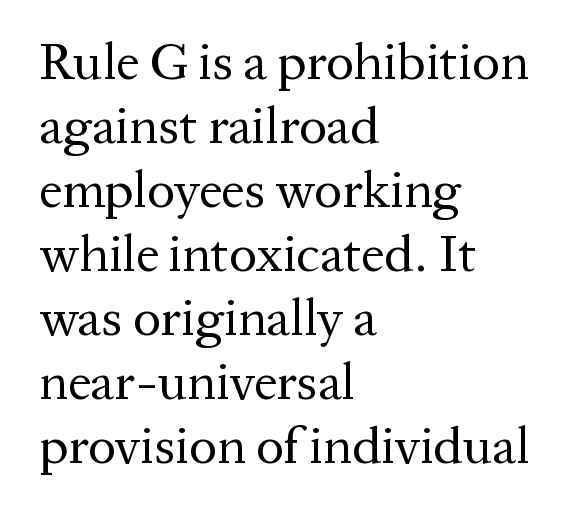
The image shows 52 px regular-weight serif type, upright; set left-aligned, line spacing 1.23x, normal letter spacing, not underlined; medium stroke contrast and a medium x-height.
